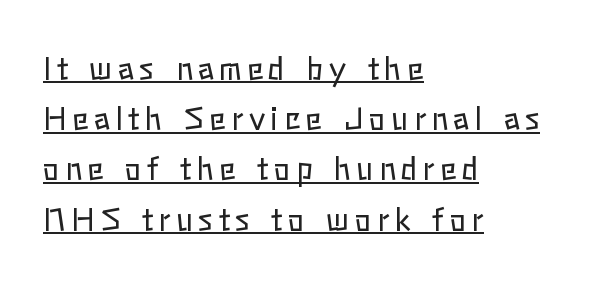
Q: Is the text bold? A: No.
Q: Is the text italic (slanted)? A: No, it is upright.
Q: Is the text underlined? A: Yes.
Q: How is the paragraph aligned? A: Left-aligned.
Q: Is the spacing between lines tight, normal or loose? A: Normal.
Q: Width (condensed, normal, or wide)? A: Normal.
Q: Stroke contrast? A: Low.
Q: x-height? A: Medium.
Q: Monospaced? A: No.
